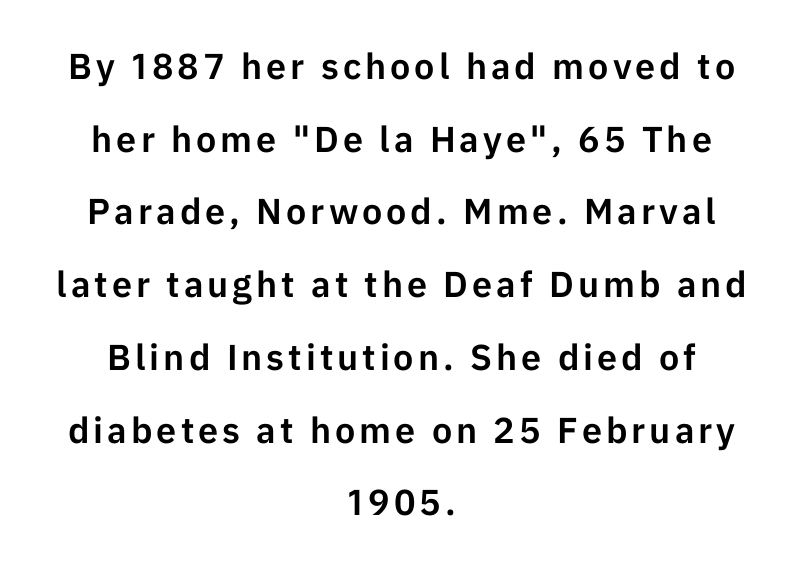
The image shows 36 px sans-serif type, upright; set centered, loose line spacing (2.02x), not underlined; low stroke contrast and a medium x-height.
